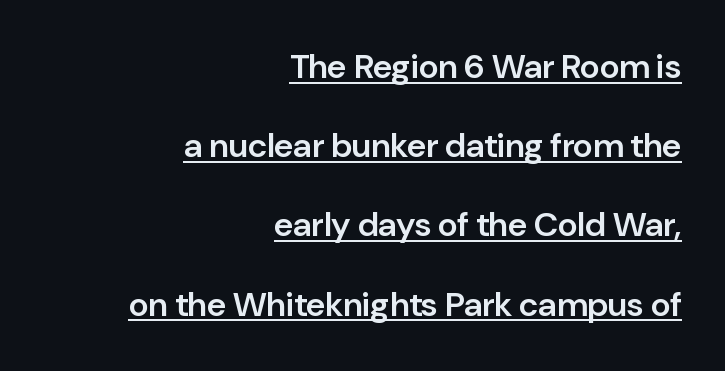
The image shows 34 px semibold sans-serif type, upright; set right-aligned, loose line spacing (2.33x), normal letter spacing, underlined; low stroke contrast and a medium x-height.
